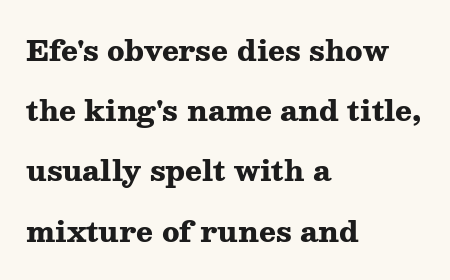
The image shows 28 px heavy, wide serif type, upright; set left-aligned, loose line spacing (2.15x), normal letter spacing, not underlined; medium stroke contrast and a medium x-height.
